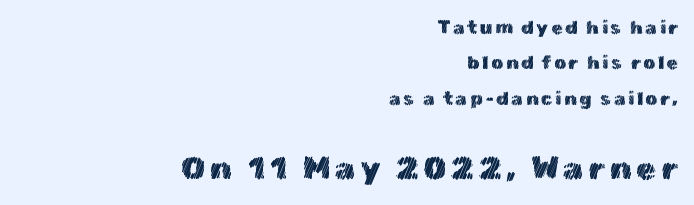
Is there any slant? The stems are plumb. A flush-right, rag-left setting is used for this passage. Letters rest on an invisible, unmarked baseline. Each letter keeps its own natural width here, so spacing adapts to shape. Visually, the bottom section dominates because its glyphs are scaled up.
